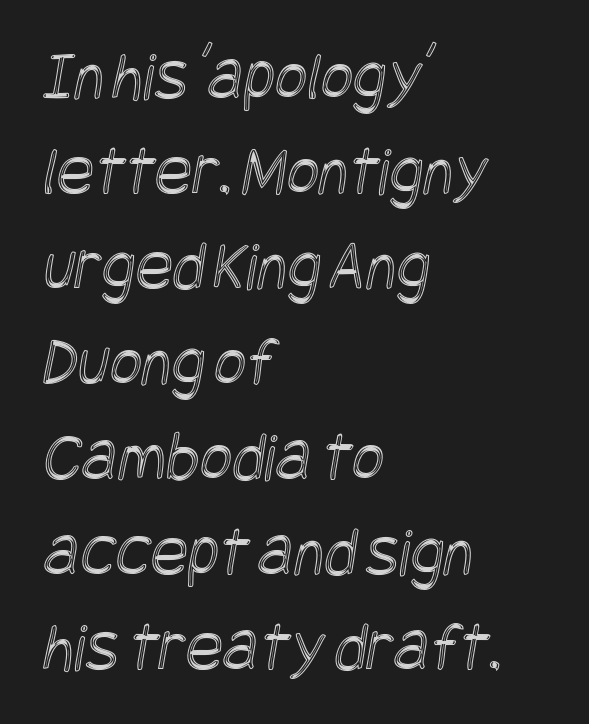
{"width": "condensed", "x_height": "large", "underline": "no", "align": "left", "line_spacing": "normal", "line_spacing_ratio": 1.36, "letter_spacing": "normal", "letter_spacing_em": 0.0, "glyph_px": 70}
